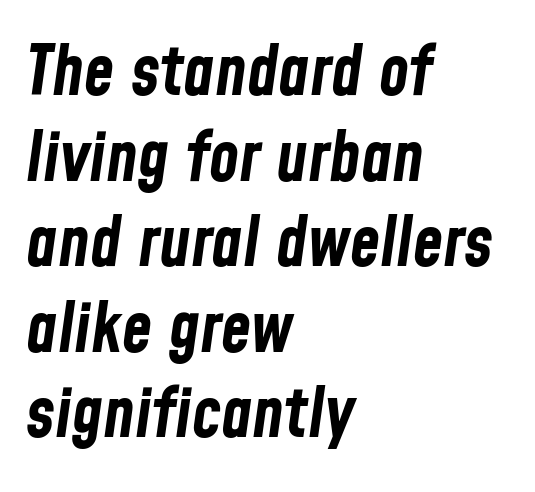
The image shows 69 px bold, condensed type, italic (leaning right); set left-aligned, line spacing 1.24x, normal letter spacing, not underlined; low stroke contrast and a medium x-height.
